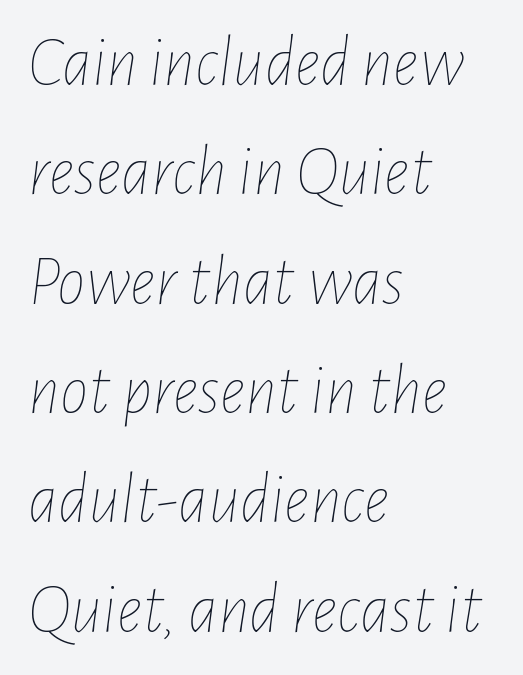
The image shows 71 px thin, condensed type, italic (leaning right); set left-aligned, normal line spacing (1.54x), normal letter spacing, not underlined; low stroke contrast and a medium x-height.
